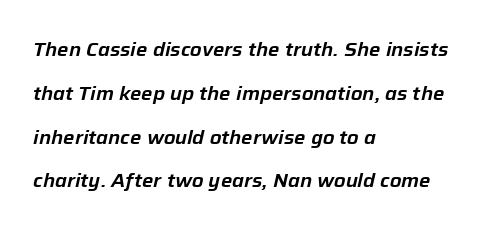
The image shows 20 px text type, italic (leaning right); set left-aligned, loose line spacing (2.19x), normal letter spacing, not underlined.
